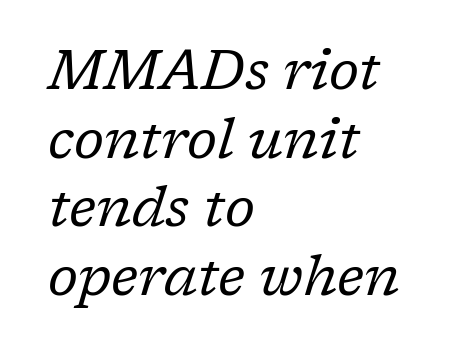
Left-aligned paragraph, ragged on the right. Note the varied advance widths — an 'i' is clearly narrower than an 'm'. Stroke mass is kept to a normal reading level or below. Between one letter and the next there's only the usual sliver of space.
